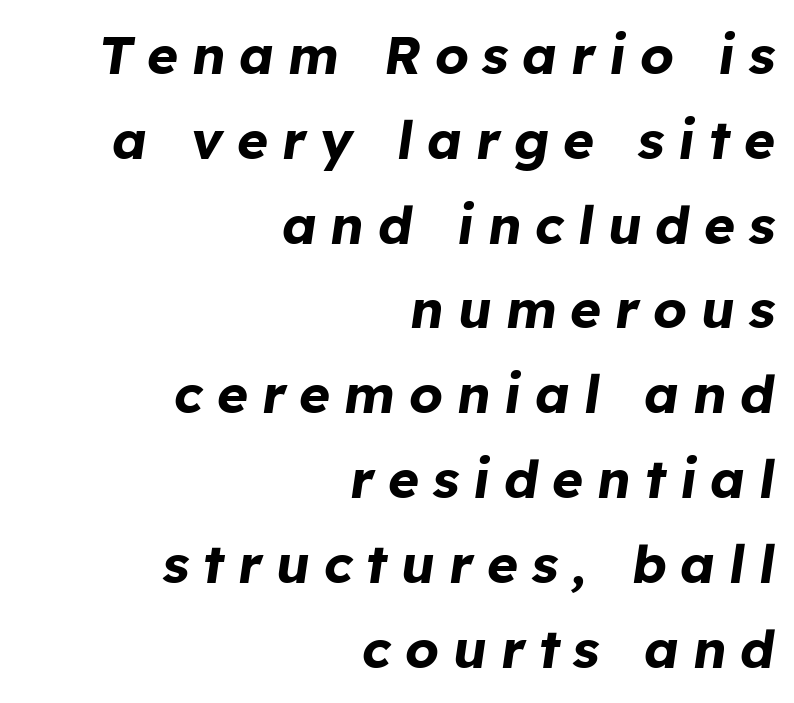
{"italic": "yes", "lean": "right", "slant_degrees": 8, "bold": "yes", "weight": "bold", "width": "normal", "stroke_contrast": "low", "x_height": "medium", "monospaced": "no", "underline": "no", "align": "right", "line_spacing": "normal", "line_spacing_ratio": 1.6, "letter_spacing": "wide", "letter_spacing_em": 0.26, "glyph_px": 53}
